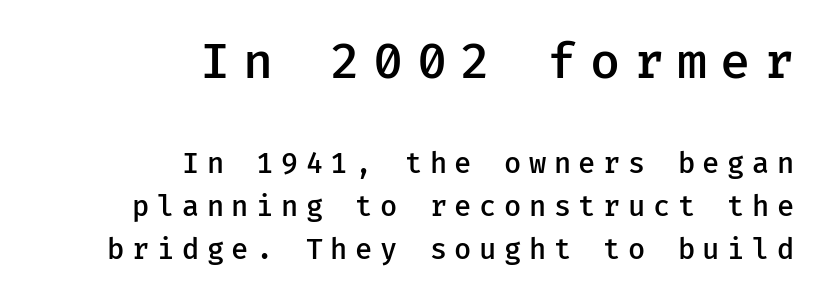
Q: Is the text bold? A: Semi-bold.
Q: Is the text italic (slanted)? A: No, it is upright.
Q: Is the typeface a serif or a sans-serif typeface? A: Sans-serif.
Q: Is the text underlined? A: No.
Q: How is the paragraph aligned? A: Right-aligned.
Q: Is the spacing between letters normal or unusually wide? A: Unusually wide.
Q: Is the spacing between lines tight, normal or loose? A: Normal.
Q: Which block of text is set in a larger size, the first (top) or the second (bottom)? A: The first (top) one.
Q: Width (condensed, normal, or wide)? A: Normal.
Q: Stroke contrast? A: Low.
Q: x-height? A: Medium.
Q: Monospaced? A: Yes.
